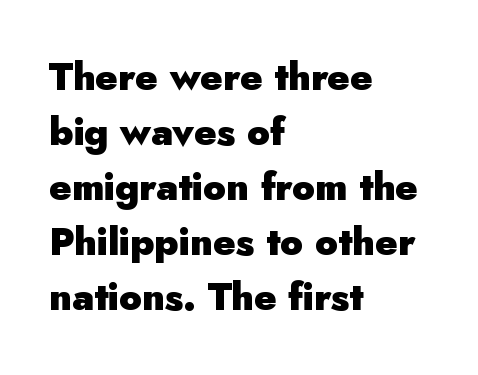
{"serif": "no", "italic": "no", "bold": "yes", "weight": "heavy", "width": "normal", "stroke_contrast": "low", "x_height": "small", "monospaced": "no", "underline": "no", "align": "left", "line_spacing": "normal", "line_spacing_ratio": 1.45, "letter_spacing": "normal", "letter_spacing_em": 0.0, "glyph_px": 38}
